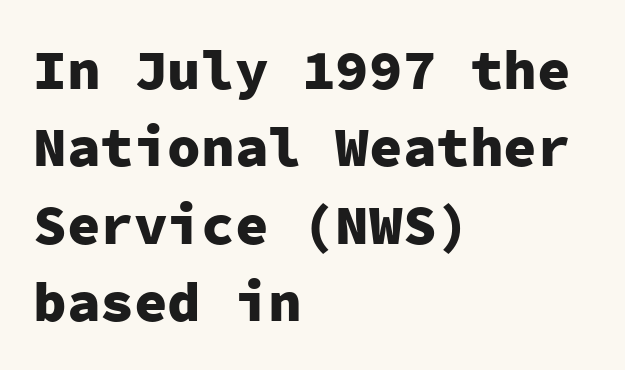
Unmarked baselines from the first word to the last. In terms of letterform style, serifs are entirely absent. Quick note: interline space is typical. Unlike italic type, these characters show no tilt at all. In terms of letterspacing, this is plain default setting. Each letter, wide or thin by design, is forced into the same width here.
